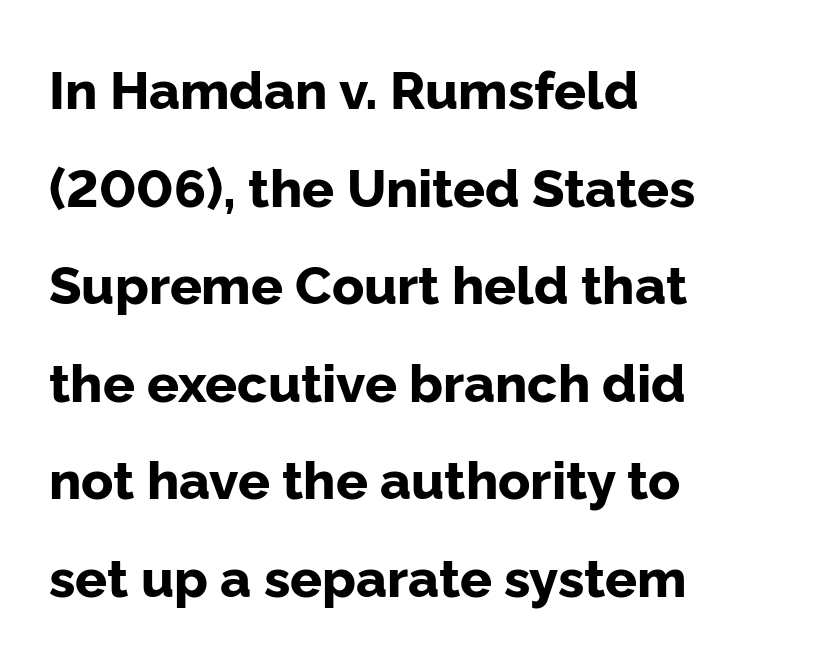
{"serif": "no", "italic": "no", "bold": "yes", "weight": "bold", "width": "normal", "stroke_contrast": "low", "x_height": "medium", "monospaced": "no", "underline": "no", "align": "left", "line_spacing_ratio": 1.84, "letter_spacing": "normal", "letter_spacing_em": 0.0, "glyph_px": 53}
